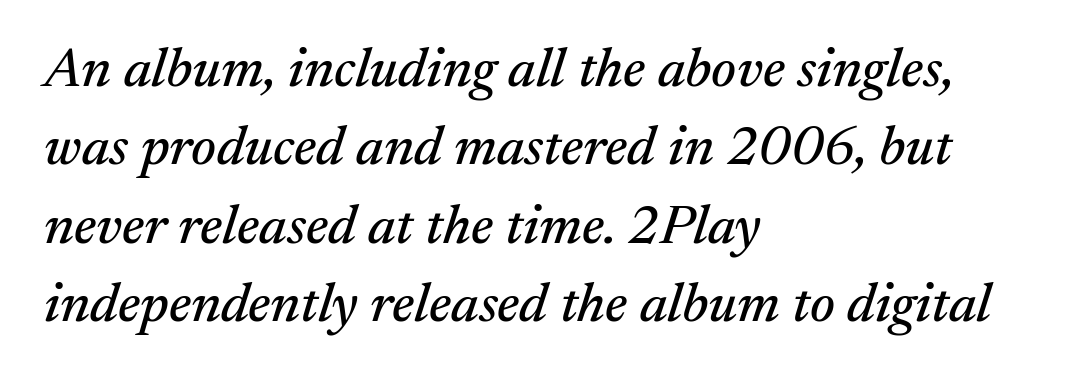
{"serif": "yes", "italic": "yes", "lean": "right", "slant_degrees": 17, "width": "normal", "stroke_contrast": "medium", "x_height": "medium", "monospaced": "no", "underline": "no", "align": "left", "line_spacing": "normal", "line_spacing_ratio": 1.4, "letter_spacing": "normal", "letter_spacing_em": 0.0, "glyph_px": 56}
